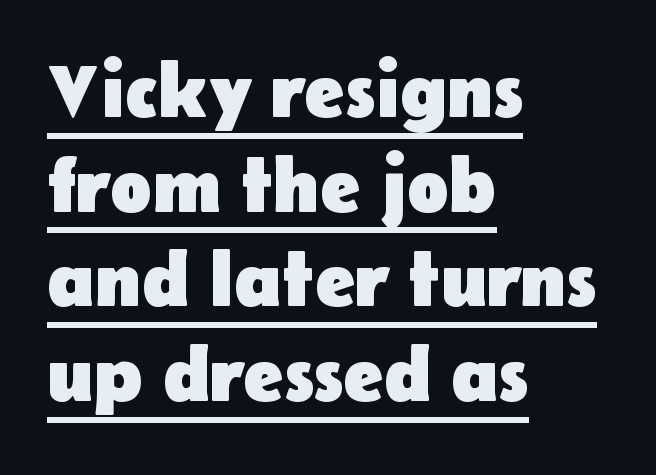
{"serif": "no", "italic": "no", "bold": "yes", "weight": "heavy", "width": "normal", "stroke_contrast": "low", "x_height": "medium", "monospaced": "no", "underline": "yes", "align": "left", "line_spacing_ratio": 1.23, "letter_spacing": "normal", "letter_spacing_em": 0.0, "glyph_px": 77}
